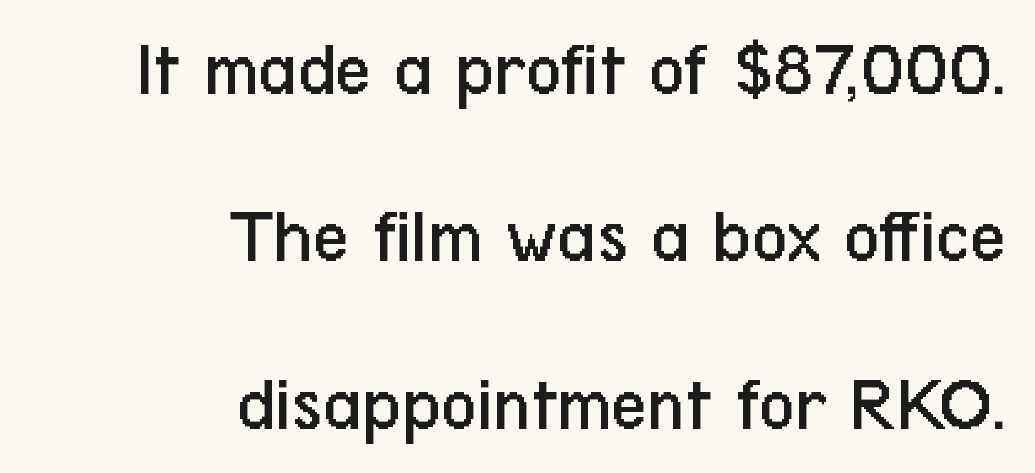
Q: Is the text bold? A: No.
Q: Is the text italic (slanted)? A: No, it is upright.
Q: Is the typeface a serif or a sans-serif typeface? A: Sans-serif.
Q: Is the text underlined? A: No.
Q: How is the paragraph aligned? A: Right-aligned.
Q: Is the spacing between letters normal or unusually wide? A: Normal.
Q: Is the spacing between lines tight, normal or loose? A: Loose.
Q: Width (condensed, normal, or wide)? A: Condensed.
Q: Stroke contrast? A: Low.
Q: x-height? A: Medium.
Q: Monospaced? A: No.
